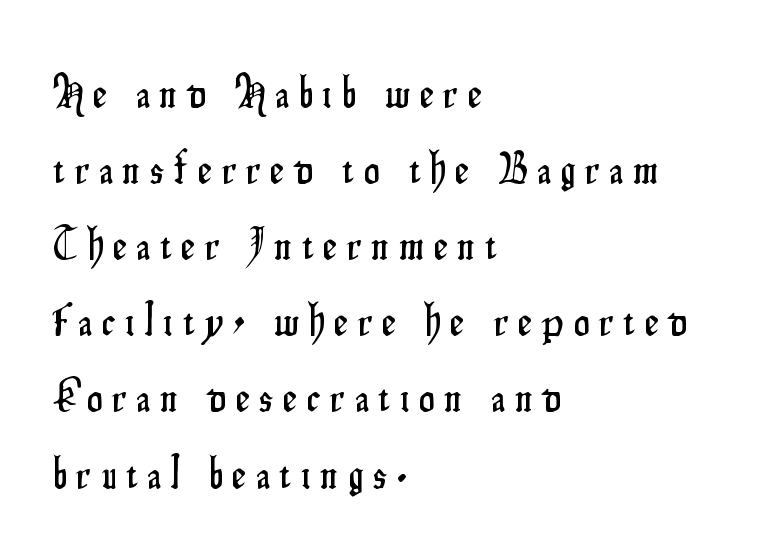
{"serif": "no", "italic": "no", "width": "condensed", "stroke_contrast": "low", "x_height": "small", "monospaced": "no", "underline": "no", "align": "left", "line_spacing_ratio": 1.73, "letter_spacing": "wide", "letter_spacing_em": 0.23, "glyph_px": 44}
